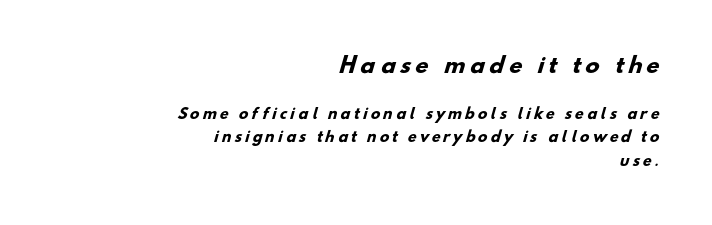
{"bold": "yes", "underline": "no", "align": "right", "line_spacing": "normal", "line_spacing_ratio": 1.67, "letter_spacing": "wide", "letter_spacing_em": 0.23, "larger_block": "first", "size_ratio": 1.5, "glyph_px": 21}
